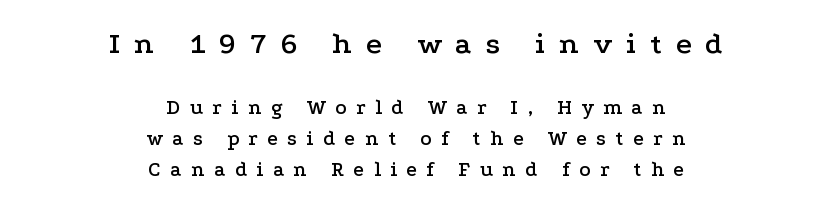
{"serif": "yes", "italic": "no", "width": "wide", "stroke_contrast": "low", "x_height": "medium", "monospaced": "no", "underline": "no", "align": "center", "line_spacing": "normal", "line_spacing_ratio": 1.48, "letter_spacing": "wide", "letter_spacing_em": 0.45, "larger_block": "first", "size_ratio": 1.48, "glyph_px": 31}
